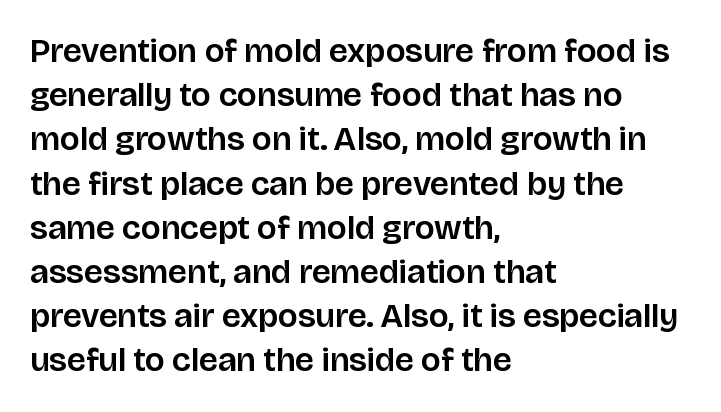
{"serif": "no", "italic": "no", "width": "normal", "stroke_contrast": "low", "x_height": "large", "monospaced": "no", "underline": "no", "align": "left", "line_spacing": "normal", "line_spacing_ratio": 1.3, "letter_spacing": "normal", "letter_spacing_em": 0.0, "glyph_px": 34}
